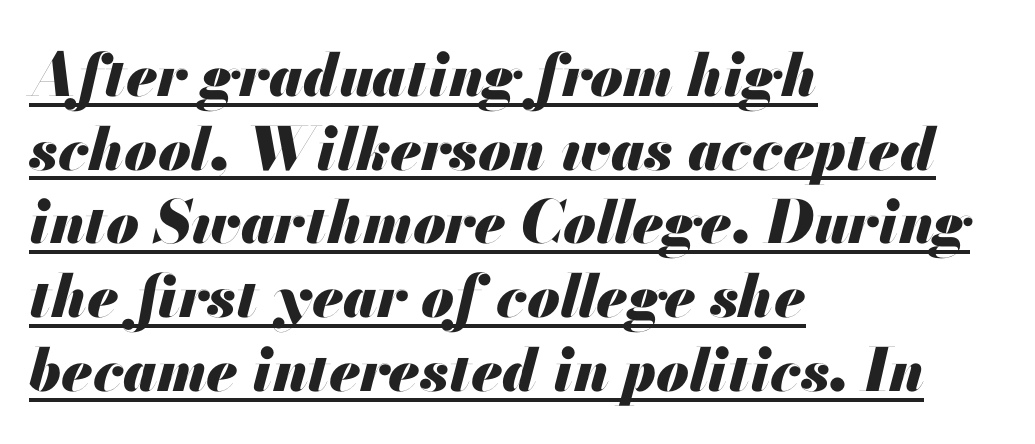
{"italic": "yes", "lean": "right", "slant_degrees": 13, "bold": "yes", "weight": "heavy", "width": "normal", "stroke_contrast": "medium", "x_height": "small", "monospaced": "no", "underline": "yes", "align": "left", "line_spacing": "normal", "line_spacing_ratio": 1.25, "letter_spacing": "normal", "letter_spacing_em": 0.0, "glyph_px": 59}
